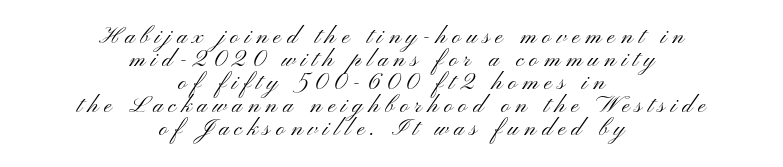
Q: Is the text bold? A: No.
Q: Is the text italic (slanted)? A: Yes.
Q: Is the text underlined? A: No.
Q: How is the paragraph aligned? A: Centered.
Q: Is the spacing between letters normal or unusually wide? A: Unusually wide.
Q: Is the spacing between lines tight, normal or loose? A: Tight.
